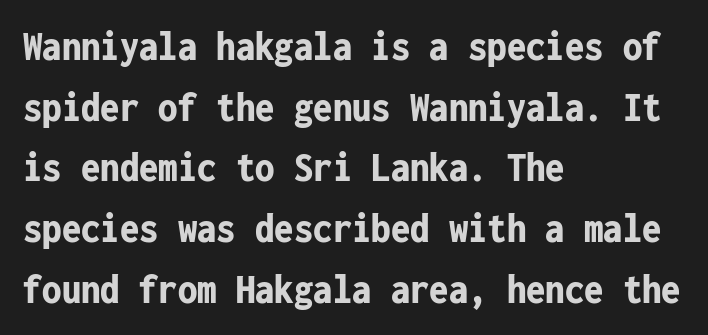
{"serif": "no", "italic": "no", "bold": "yes", "weight": "bold", "width": "condensed", "stroke_contrast": "low", "x_height": "medium", "monospaced": "yes", "underline": "no", "align": "left", "line_spacing": "normal", "line_spacing_ratio": 1.41, "letter_spacing": "normal", "letter_spacing_em": 0.0, "glyph_px": 43}
